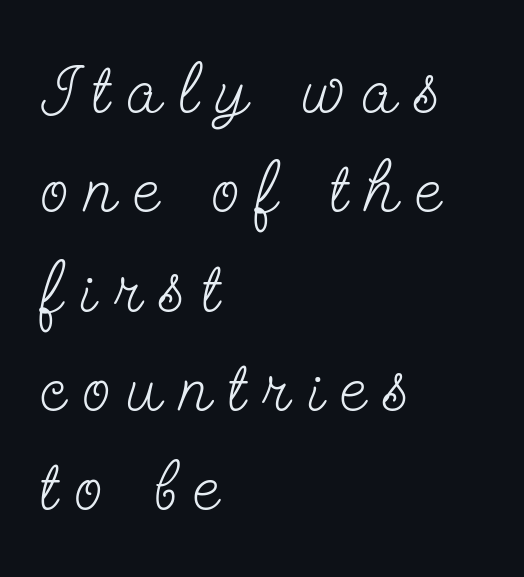
Character widths vary here, with narrow letters taking less room than wide ones. Whoever set this chose a conventional vertical rhythm. If you drew a ruler down the left edge, every line would touch it. Ink coverage per letter is moderate at most.
